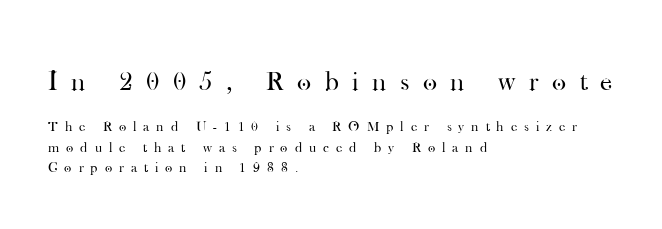
The image shows 27 px text type, upright; set left-aligned, normal line spacing (1.47x), unusually wide letter spacing (+0.5 em), not underlined; the first (top) block is 1.93x larger.
